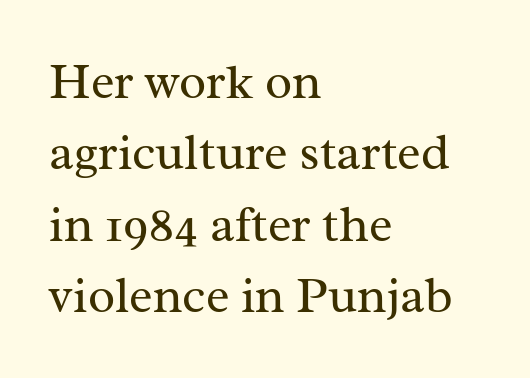
Are there feet on the stems? There are — it's a serif. Every character sits straight up, as roman type does. Note the varied advance widths — an 'i' is clearly narrower than an 'm'. Caption: face not bold, strokes unweighted. Compared with typical paragraphs, the rows here are spaced about the same. Words float on clear page, feet unadorned.
